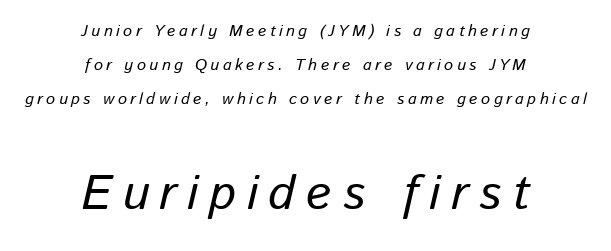
{"italic": "yes", "lean": "right", "slant_degrees": 13, "bold": "no", "weight": "regular", "width": "normal", "stroke_contrast": "low", "x_height": "medium", "monospaced": "no", "underline": "no", "align": "center", "line_spacing": "loose", "line_spacing_ratio": 2.11, "letter_spacing": "wide", "letter_spacing_em": 0.22, "larger_block": "second", "size_ratio": 3.06, "glyph_px": 49}
